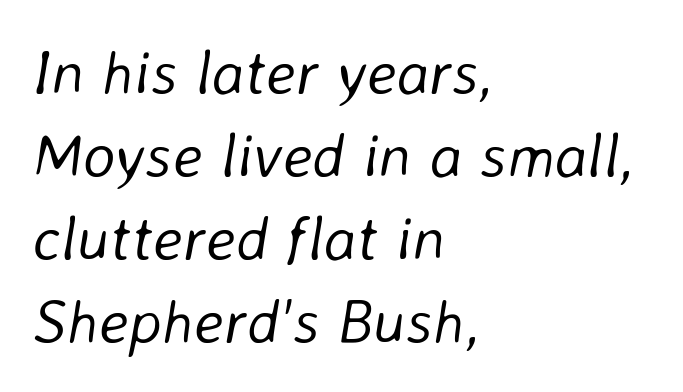
The image shows 62 px light type, italic (leaning right); set left-aligned, normal line spacing (1.34x), normal letter spacing, not underlined; low stroke contrast and a medium x-height.
